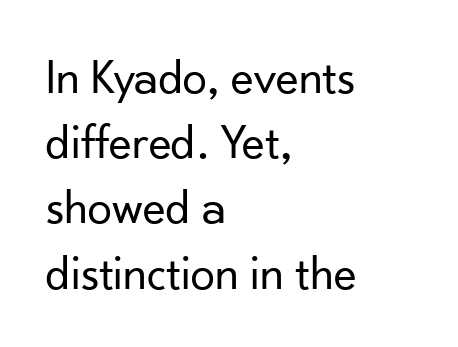
The strokes carry an ordinary text weight at most. Visually the block forms a straight wall on the left and a jagged coastline on the right. Descenders hang freely into open space. Successive baselines arrive at the customary interval. The rendering keeps characters at their native spacing. This rendering employs a face without finishing strokes, i.e., a sans-serif.
